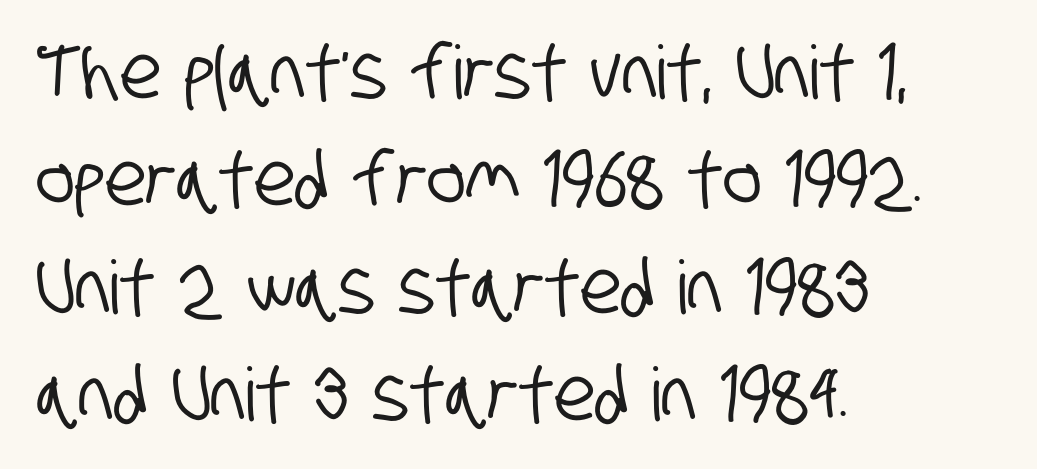
{"serif": "no", "width": "condensed", "stroke_contrast": "low", "x_height": "large", "monospaced": "no", "underline": "no", "align": "left", "line_spacing": "normal", "line_spacing_ratio": 1.45, "letter_spacing": "normal", "letter_spacing_em": 0.0, "glyph_px": 74}
